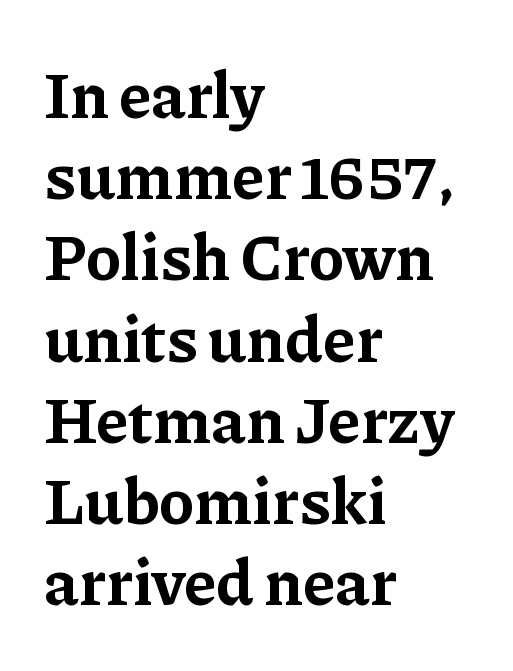
The image shows 66 px bold serif type, upright; set left-aligned, line spacing 1.23x, normal letter spacing, not underlined; low stroke contrast and a medium x-height.
